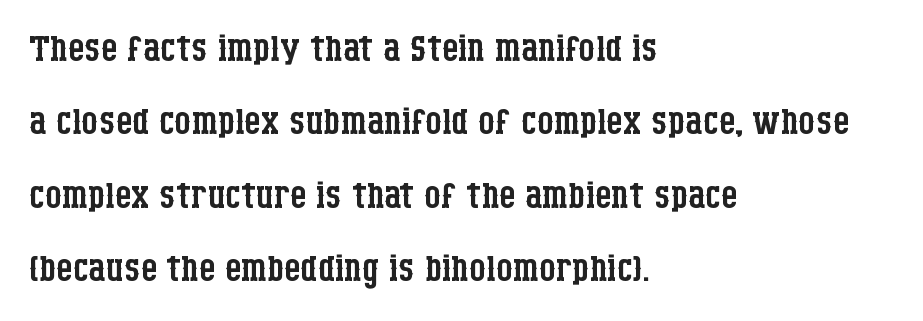
Each letter keeps its own natural width here, so spacing adapts to shape. Nobody drew a line under any word here. One glance says typical: line gaps are just what's usual. No extra ink here — the face is not bold.
